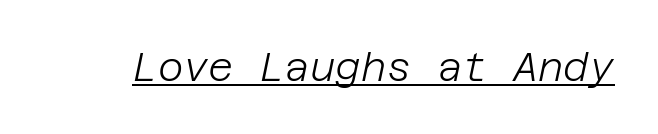
No extra ink here — the face is not bold. Emphasis is given by a line drawn under the lettering. Compared with typical body copy, the letter spacing here is the same. Compared with ordinary roman type, these characters are visibly tilted.
